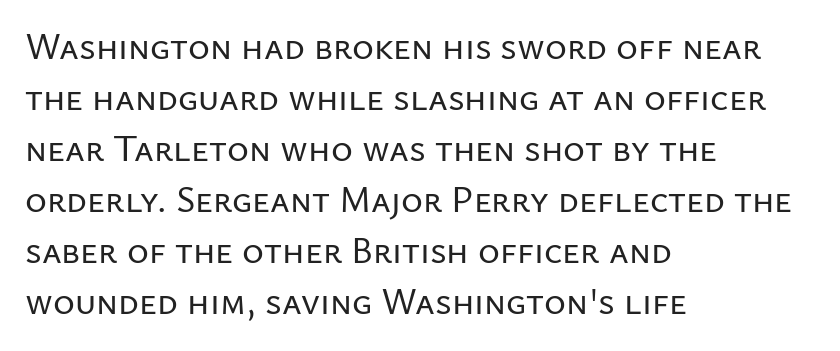
Stroke terminals: plain, sans-serif. Ordinary non-slanted type is in use. Notice how descenders clear the ascenders below comfortably — that's standard leading. Short note: letters normally spaced. Spacing verdict: proportional, widths tailored to each character.
